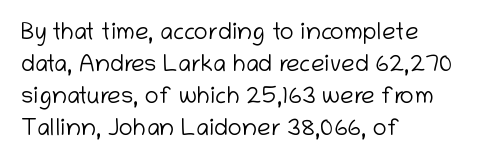
{"italic": "no", "bold": "no", "underline": "no", "align": "left", "line_spacing": "normal", "line_spacing_ratio": 1.34, "letter_spacing": "normal", "letter_spacing_em": 0.0, "glyph_px": 24}
